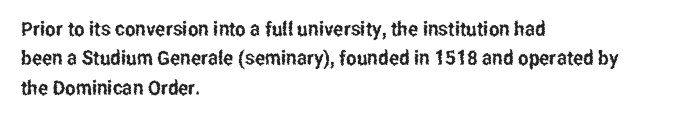
Q: Is the text italic (slanted)? A: No, it is upright.
Q: Is the text underlined? A: No.
Q: How is the paragraph aligned? A: Left-aligned.
Q: Is the spacing between letters normal or unusually wide? A: Normal.
Q: Is the spacing between lines tight, normal or loose? A: Normal.
